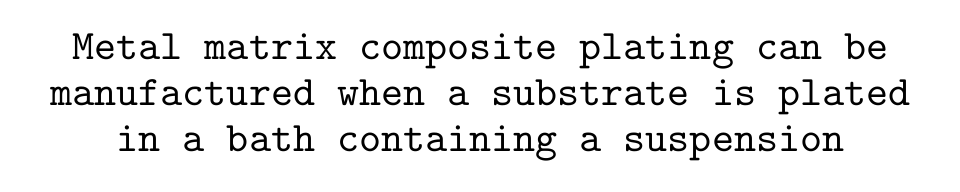
{"serif": "yes", "italic": "no", "width": "normal", "stroke_contrast": "low", "x_height": "medium", "monospaced": "yes", "underline": "no", "line_spacing": "tight", "line_spacing_ratio": 1.1, "letter_spacing": "normal", "letter_spacing_em": 0.0, "glyph_px": 42}
